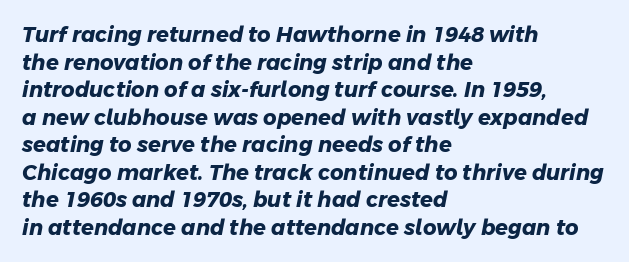
Q: Is the text bold? A: Yes.
Q: Is the text underlined? A: No.
Q: How is the paragraph aligned? A: Left-aligned.
Q: Is the spacing between letters normal or unusually wide? A: Normal.
Q: Is the spacing between lines tight, normal or loose? A: Normal.
